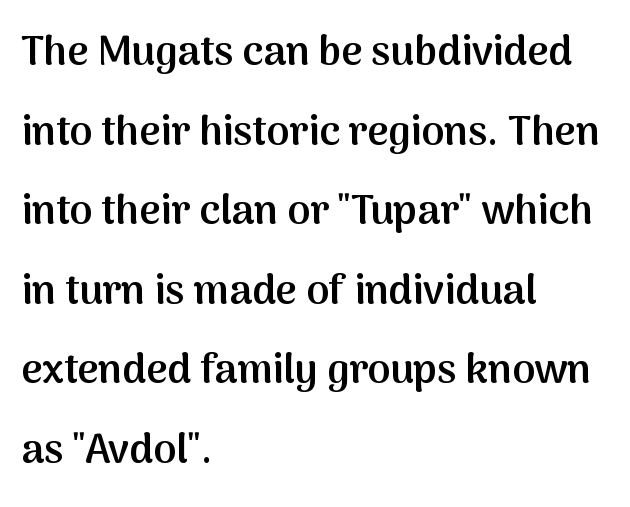
{"serif": "no", "italic": "no", "bold": "semi", "weight": "semibold", "width": "normal", "stroke_contrast": "medium", "x_height": "medium", "monospaced": "no", "underline": "no", "align": "left", "line_spacing": "loose", "line_spacing_ratio": 1.94, "letter_spacing": "normal", "letter_spacing_em": 0.0, "glyph_px": 41}
